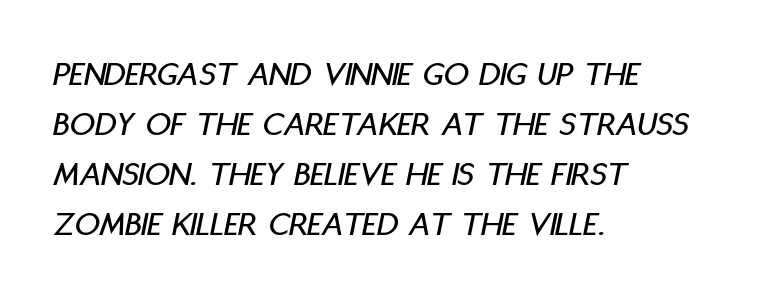
{"italic": "yes", "lean": "right", "slant_degrees": 11, "width": "condensed", "stroke_contrast": "low", "x_height": "large", "monospaced": "no", "underline": "no", "align": "left", "line_spacing": "normal", "line_spacing_ratio": 1.43, "letter_spacing": "normal", "letter_spacing_em": 0.0, "glyph_px": 35}
